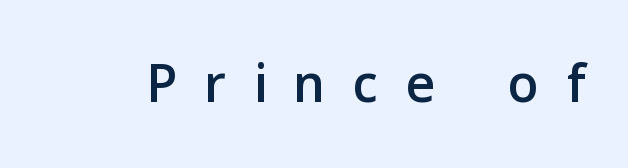
The image shows 76 px sans-serif type, upright; set unusually wide letter spacing (+0.38 em), not underlined; low stroke contrast and a medium x-height.
